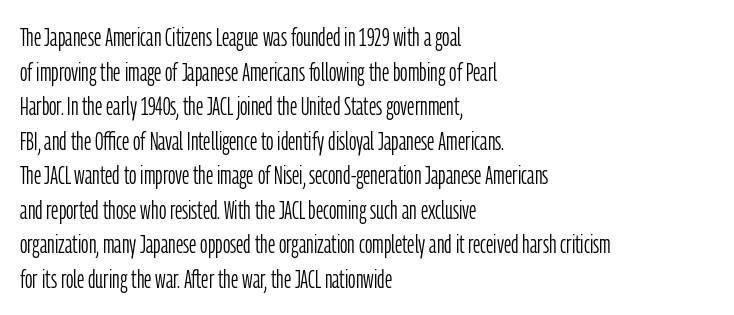
The image shows 26 px text type, upright; set left-aligned, normal line spacing (1.33x), normal letter spacing, not underlined.
